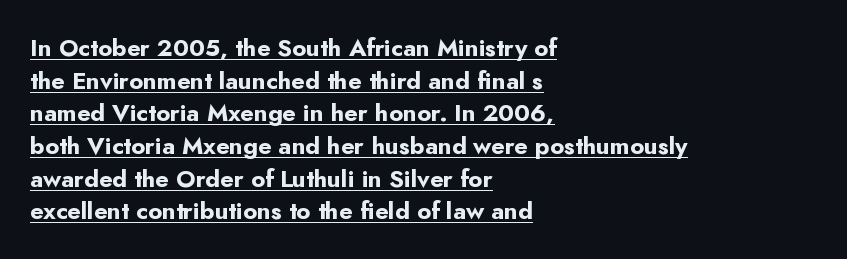
Here the glyphs are tracked normally, forming tight word shapes. Heft: maximum for text — a bold. The letters stand straight up with perfectly vertical stems. This block has exactly the height ordinary leading produces.
